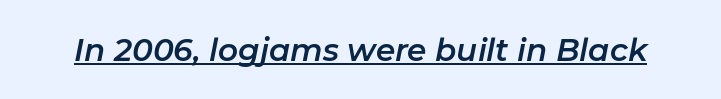
The image shows 31 px text type, italic (leaning right); set normal letter spacing, underlined; low stroke contrast and a medium x-height.
